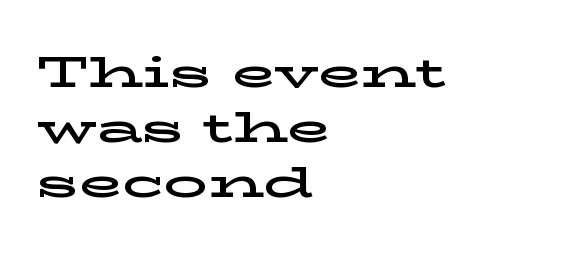
Q: Is the text italic (slanted)? A: No, it is upright.
Q: Is the typeface a serif or a sans-serif typeface? A: Serif.
Q: Is the text underlined? A: No.
Q: How is the paragraph aligned? A: Left-aligned.
Q: Is the spacing between letters normal or unusually wide? A: Normal.
Q: Is the spacing between lines tight, normal or loose? A: Normal.
Q: Width (condensed, normal, or wide)? A: Wide.
Q: Stroke contrast? A: Low.
Q: x-height? A: Medium.
Q: Monospaced? A: No.
